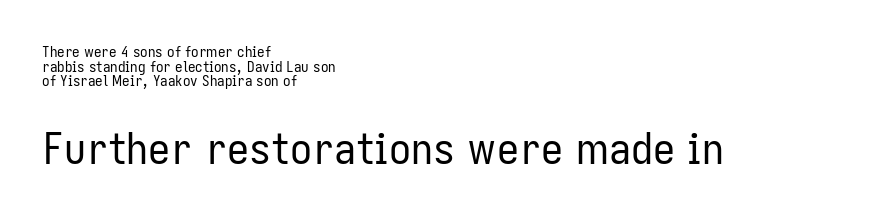
The image shows 44 px regular-weight, condensed sans-serif type, upright; set left-aligned, tight line spacing (0.98x), normal letter spacing, not underlined; the second (bottom) block is 2.93x larger; low stroke contrast and a medium x-height.
